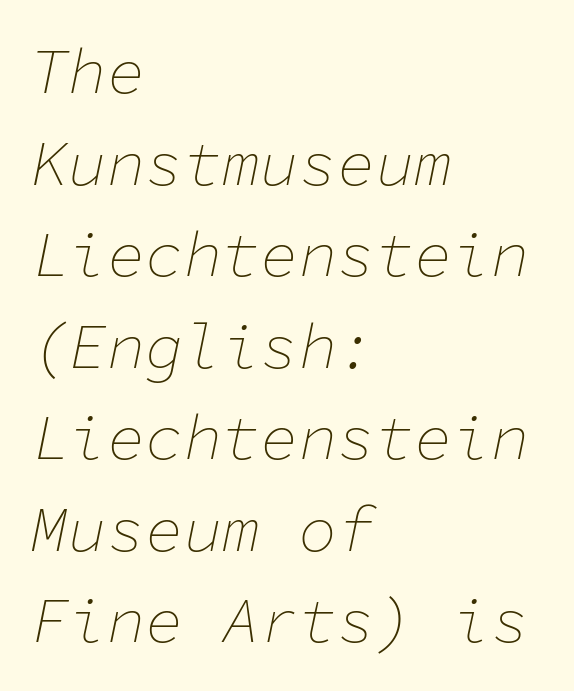
Evenly set lines give the paragraph a standard silhouette. Tall strokes in this sample are angled rather than plumb. In CSS terms this would be text-align: left. This sample has the even, mechanical cadence of fixed-width lettering.
